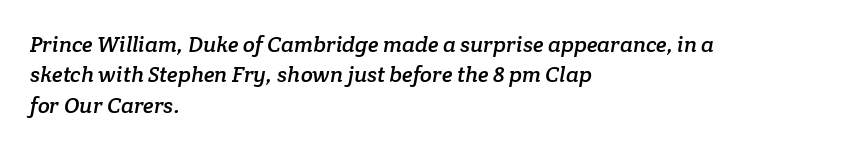
Q: Is the text underlined? A: No.
Q: How is the paragraph aligned? A: Left-aligned.
Q: Is the spacing between letters normal or unusually wide? A: Normal.
Q: Is the spacing between lines tight, normal or loose? A: Normal.
